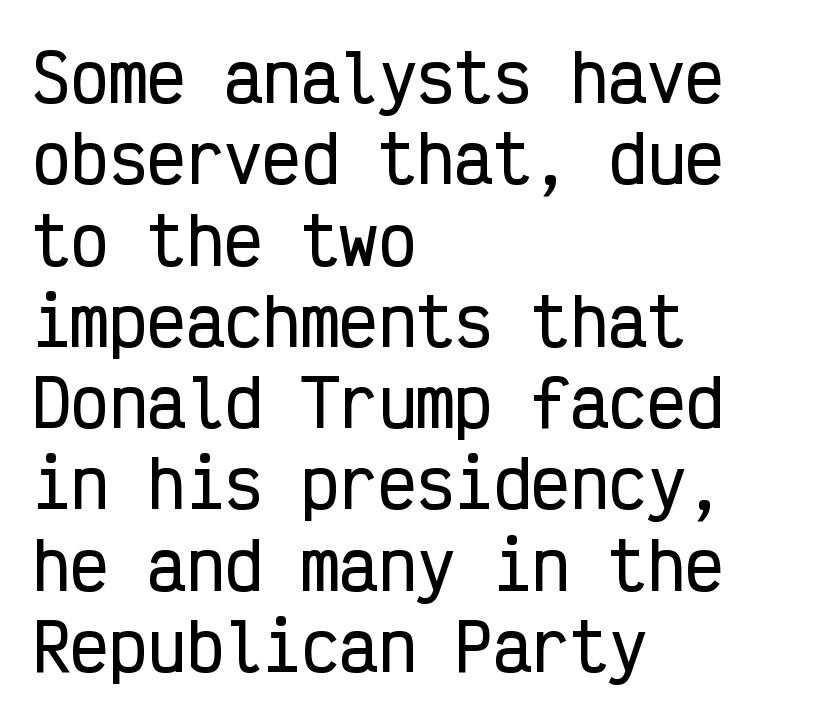
{"serif": "no", "italic": "no", "width": "condensed", "stroke_contrast": "low", "x_height": "medium", "monospaced": "yes", "underline": "no", "align": "left", "line_spacing": "normal", "line_spacing_ratio": 1.27, "letter_spacing": "normal", "letter_spacing_em": 0.0, "glyph_px": 64}
